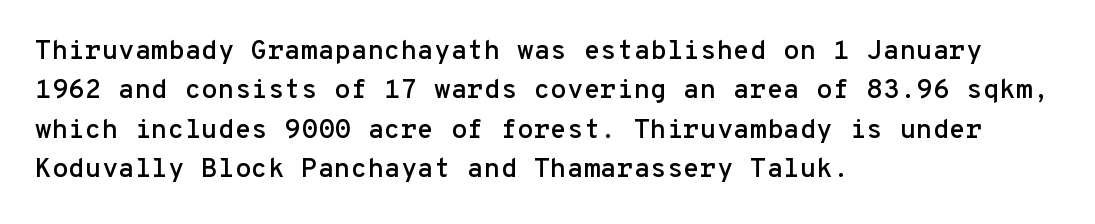
Q: Is the text italic (slanted)? A: No, it is upright.
Q: Is the text underlined? A: No.
Q: How is the paragraph aligned? A: Left-aligned.
Q: Is the spacing between letters normal or unusually wide? A: Normal.
Q: Is the spacing between lines tight, normal or loose? A: Normal.
